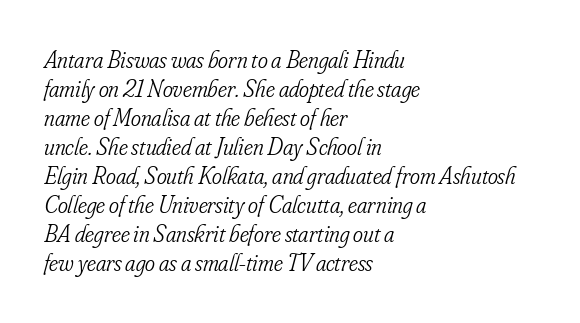
The image shows 24 px text type, italic (leaning right); set left-aligned, line spacing 1.21x, normal letter spacing, not underlined.
